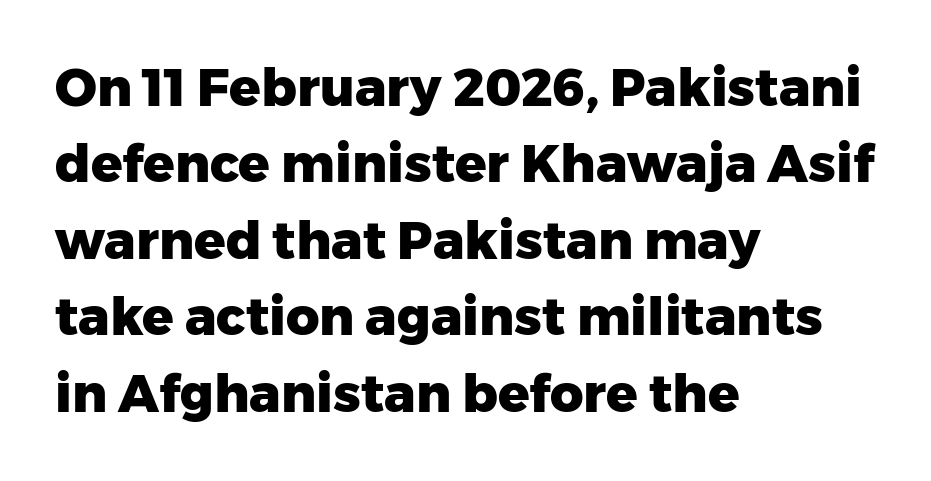
As a designer I'd log this as weight 700, bold. The foot of each line stays bare and open. Stroke terminals: plain, sans-serif. These lines are rendered in a variable-pitch font. Spacing between characters is what you'd get straight out of the box.
